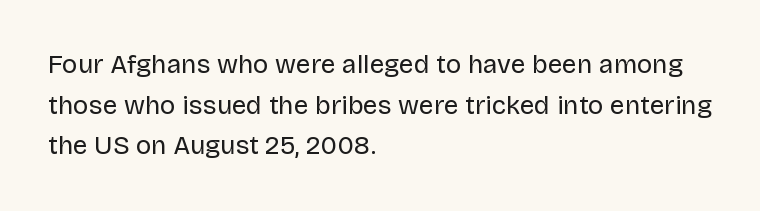
The image shows 26 px text type, upright; set left-aligned, normal line spacing (1.56x), normal letter spacing, not underlined.
